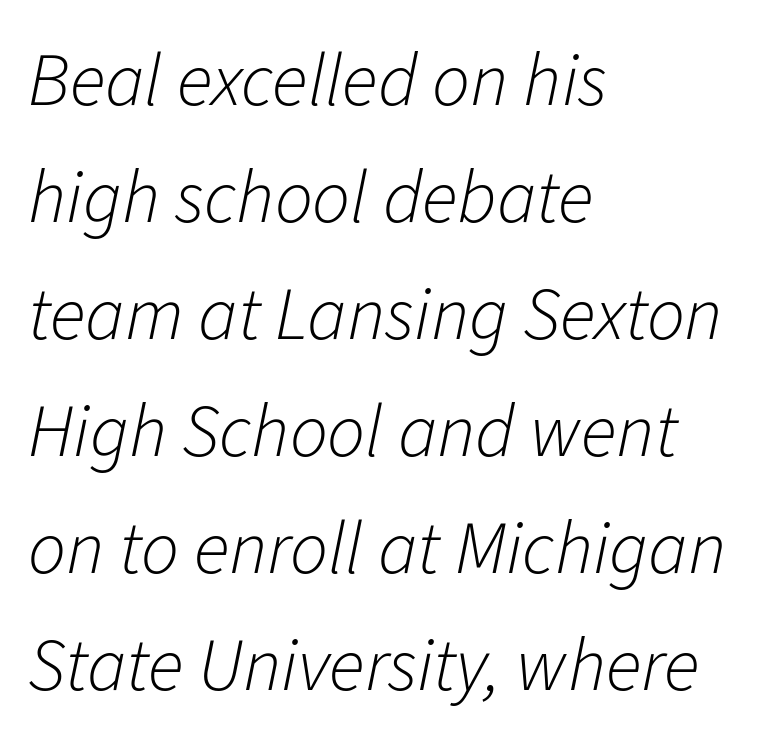
{"italic": "yes", "lean": "right", "slant_degrees": 11, "bold": "no", "weight": "light", "width": "normal", "stroke_contrast": "low", "x_height": "medium", "monospaced": "no", "underline": "no", "align": "left", "line_spacing": "normal", "line_spacing_ratio": 1.56, "letter_spacing": "normal", "letter_spacing_em": 0.0, "glyph_px": 75}
